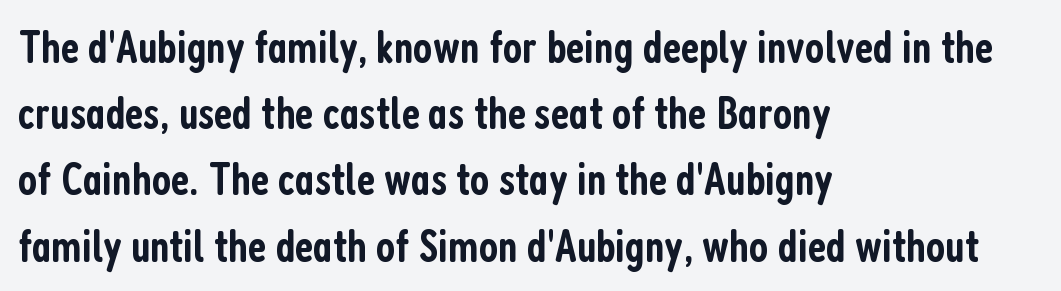
The horizontal fit of the characters is conventional and even. Italic: no, the glyphs are upright roman. If you measured baseline to baseline, you'd find a middling distance. Does the type have serifs? No, each stem ends abruptly. Typesetter's note: demi weight, one step under bold. Do the characters align in a grid? No, the font is proportional.
